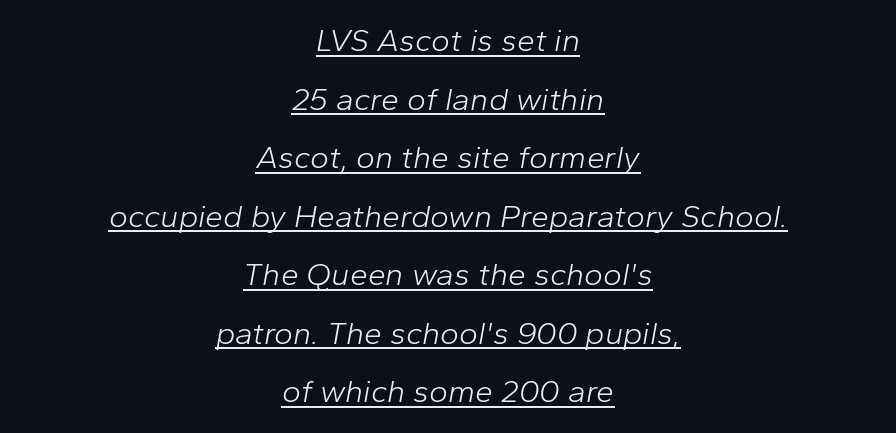
{"italic": "yes", "lean": "right", "slant_degrees": 10, "bold": "no", "weight": "light", "width": "normal", "stroke_contrast": "low", "x_height": "medium", "monospaced": "no", "underline": "yes", "align": "center", "line_spacing_ratio": 1.83, "letter_spacing": "normal", "letter_spacing_em": 0.0, "glyph_px": 32}
